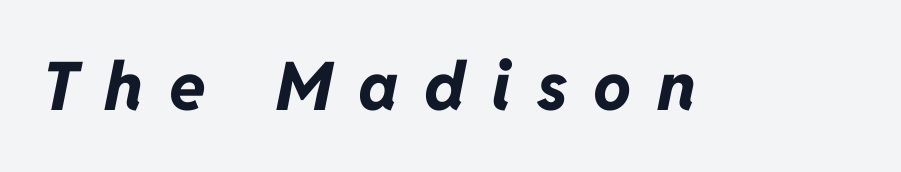
Q: Is the text bold? A: Yes.
Q: Is the text italic (slanted)? A: Yes, it leans right by about 11 degrees.
Q: Is the text underlined? A: No.
Q: Is the spacing between letters normal or unusually wide? A: Unusually wide.
Q: Width (condensed, normal, or wide)? A: Normal.
Q: Stroke contrast? A: Low.
Q: x-height? A: Medium.
Q: Monospaced? A: No.
